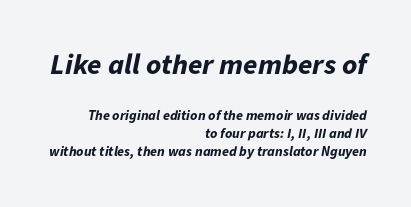
The image shows 29 px bold type, italic (leaning right); set right-aligned, normal line spacing (1.3x), normal letter spacing, not underlined; the first (top) block is 2.07x larger; low stroke contrast and a medium x-height.
